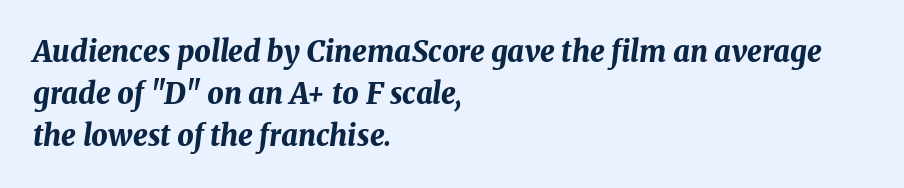
Plenty of ink on the page — the face is bold. Does the lettering tilt? It does — this is italic. A typesetter would call this proportional, since set widths differ per character. The face used here is rendered with its standard letterfit. The string is rendered with underlining switched off.
